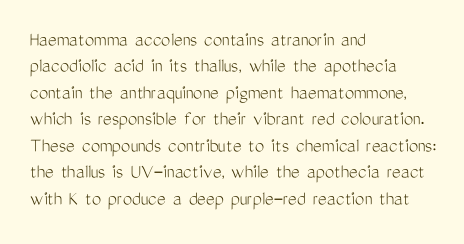
{"italic": "no", "bold": "no", "underline": "no", "align": "left", "line_spacing": "normal", "line_spacing_ratio": 1.26, "letter_spacing": "normal", "letter_spacing_em": 0.0, "glyph_px": 21}
